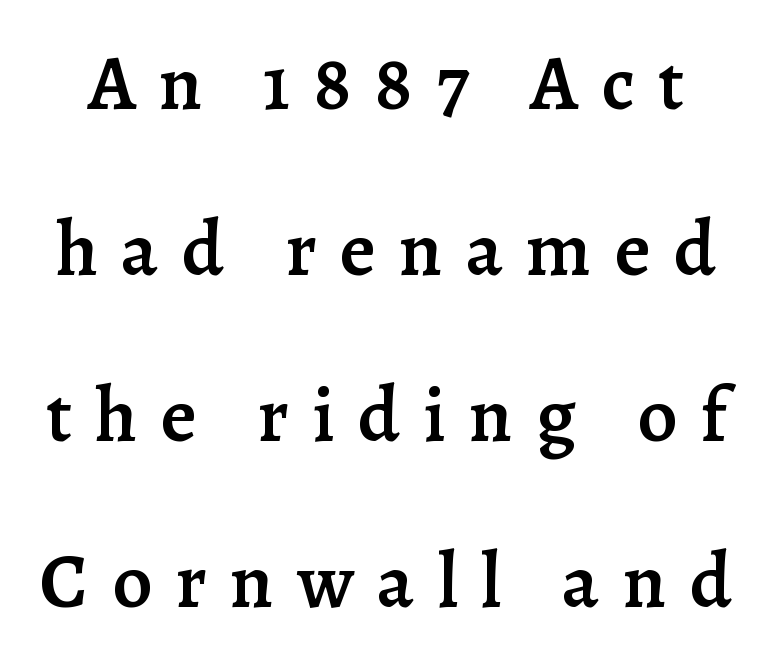
The image shows 78 px semibold serif type, upright; set loose line spacing (2.13x), unusually wide letter spacing (+0.3 em), not underlined; low stroke contrast and a medium x-height.
